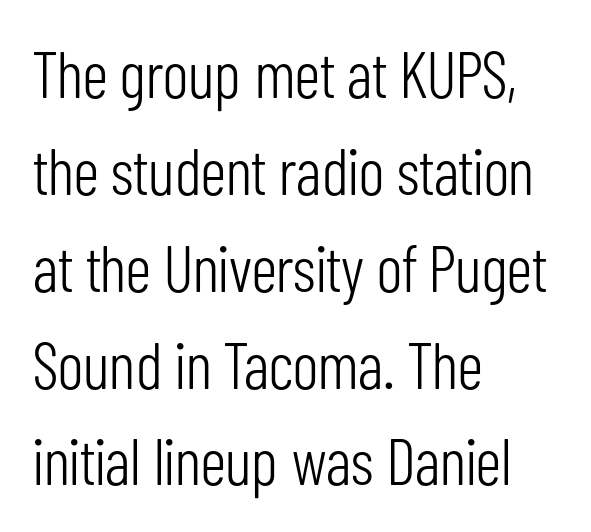
Q: Is the text bold? A: No.
Q: Is the text italic (slanted)? A: No, it is upright.
Q: Is the typeface a serif or a sans-serif typeface? A: Sans-serif.
Q: Is the text underlined? A: No.
Q: How is the paragraph aligned? A: Left-aligned.
Q: Is the spacing between letters normal or unusually wide? A: Normal.
Q: Is the spacing between lines tight, normal or loose? A: Normal.
Q: Width (condensed, normal, or wide)? A: Condensed.
Q: Stroke contrast? A: Low.
Q: x-height? A: Medium.
Q: Monospaced? A: No.
